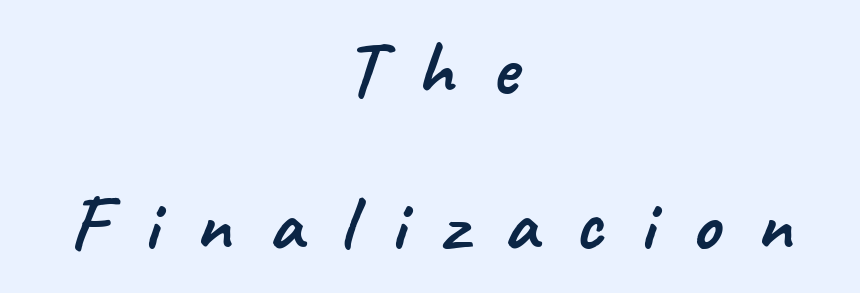
The image shows 78 px sans-serif type; set centered, loose line spacing (1.99x), unusually wide letter spacing (+0.47 em), not underlined; low stroke contrast and a small x-height.
